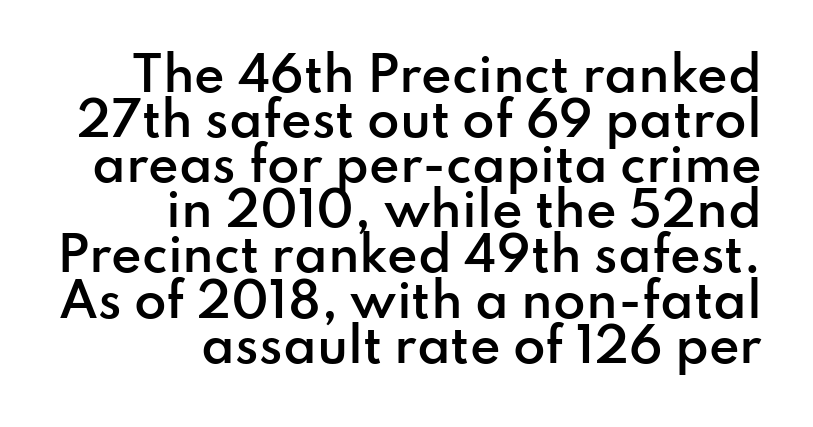
Q: Is the text bold? A: Semi-bold.
Q: Is the text italic (slanted)? A: No, it is upright.
Q: Is the typeface a serif or a sans-serif typeface? A: Sans-serif.
Q: Is the text underlined? A: No.
Q: How is the paragraph aligned? A: Right-aligned.
Q: Is the spacing between letters normal or unusually wide? A: Normal.
Q: Is the spacing between lines tight, normal or loose? A: Tight.
Q: Width (condensed, normal, or wide)? A: Normal.
Q: Stroke contrast? A: Low.
Q: x-height? A: Small.
Q: Monospaced? A: No.
